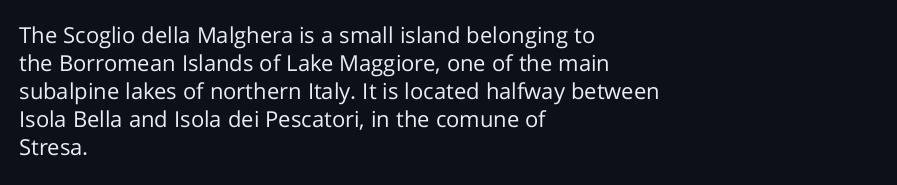
Q: Is the text bold? A: No.
Q: Is the text italic (slanted)? A: No, it is upright.
Q: Is the text underlined? A: No.
Q: How is the paragraph aligned? A: Left-aligned.
Q: Is the spacing between letters normal or unusually wide? A: Normal.
Q: Is the spacing between lines tight, normal or loose? A: Normal.
